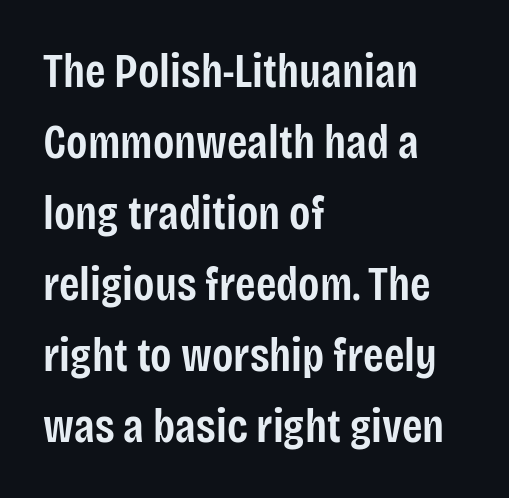
Q: Is the text bold? A: Semi-bold.
Q: Is the text italic (slanted)? A: No, it is upright.
Q: Is the typeface a serif or a sans-serif typeface? A: Sans-serif.
Q: Is the text underlined? A: No.
Q: How is the paragraph aligned? A: Left-aligned.
Q: Is the spacing between letters normal or unusually wide? A: Normal.
Q: Is the spacing between lines tight, normal or loose? A: Normal.
Q: Width (condensed, normal, or wide)? A: Condensed.
Q: Stroke contrast? A: Low.
Q: x-height? A: Large.
Q: Monospaced? A: No.
